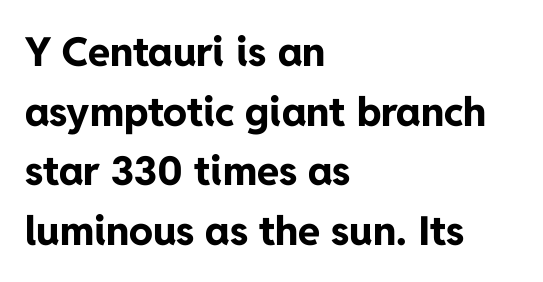
Q: Is the text bold? A: Yes.
Q: Is the text italic (slanted)? A: No, it is upright.
Q: Is the typeface a serif or a sans-serif typeface? A: Sans-serif.
Q: Is the text underlined? A: No.
Q: How is the paragraph aligned? A: Left-aligned.
Q: Is the spacing between letters normal or unusually wide? A: Normal.
Q: Is the spacing between lines tight, normal or loose? A: Normal.
Q: Width (condensed, normal, or wide)? A: Normal.
Q: Stroke contrast? A: Low.
Q: x-height? A: Medium.
Q: Monospaced? A: No.
